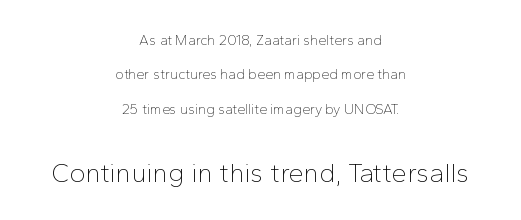
The image shows 27 px text type, upright; set centered, loose line spacing (2.46x), normal letter spacing, not underlined; the second (bottom) block is 1.93x larger.
